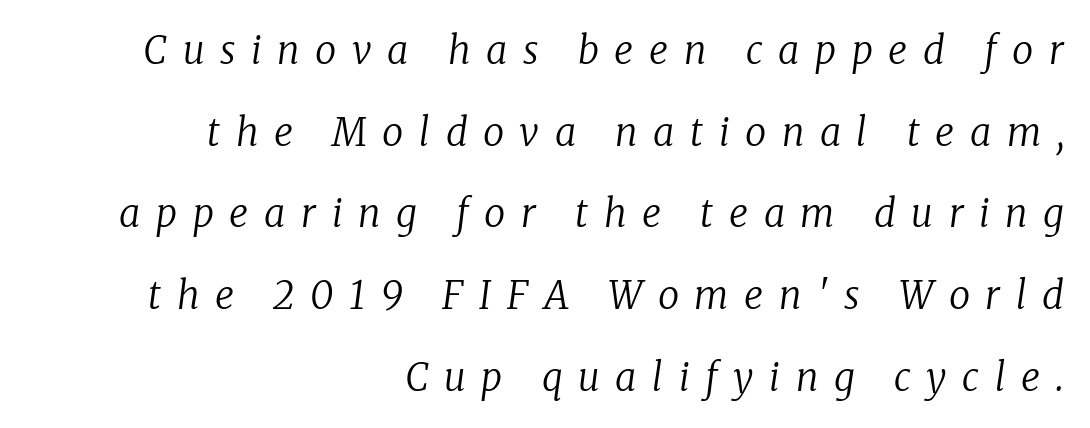
The image shows 38 px regular-weight serif type, italic (leaning right); set right-aligned, loose line spacing (2.15x), unusually wide letter spacing (+0.41 em), not underlined; low stroke contrast and a medium x-height.
